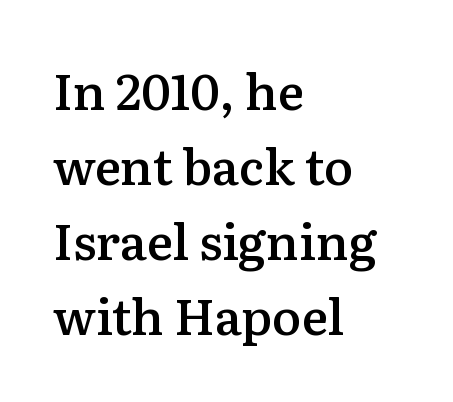
Q: Is the text bold? A: Semi-bold.
Q: Is the text italic (slanted)? A: No, it is upright.
Q: Is the typeface a serif or a sans-serif typeface? A: Serif.
Q: Is the text underlined? A: No.
Q: How is the paragraph aligned? A: Left-aligned.
Q: Is the spacing between letters normal or unusually wide? A: Normal.
Q: Is the spacing between lines tight, normal or loose? A: Normal.
Q: Width (condensed, normal, or wide)? A: Normal.
Q: Stroke contrast? A: Medium.
Q: x-height? A: Medium.
Q: Monospaced? A: No.
